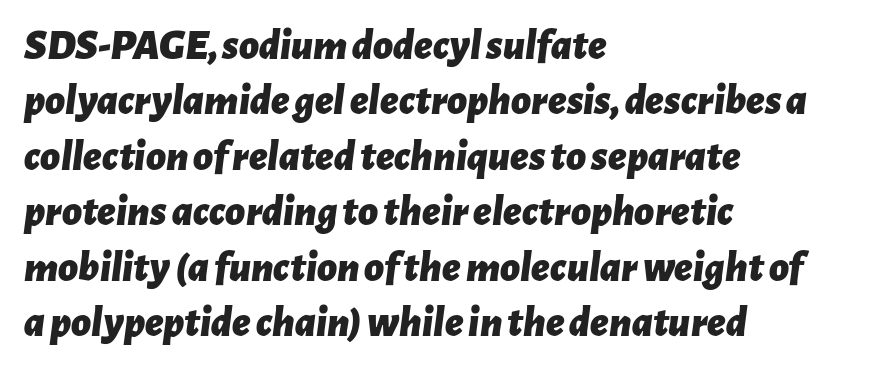
Q: Is the text bold? A: Yes.
Q: Is the text italic (slanted)? A: Yes, it leans right by about 7 degrees.
Q: Is the text underlined? A: No.
Q: How is the paragraph aligned? A: Left-aligned.
Q: Is the spacing between letters normal or unusually wide? A: Normal.
Q: Is the spacing between lines tight, normal or loose? A: Normal.
Q: Width (condensed, normal, or wide)? A: Normal.
Q: Stroke contrast? A: Low.
Q: x-height? A: Medium.
Q: Monospaced? A: No.
